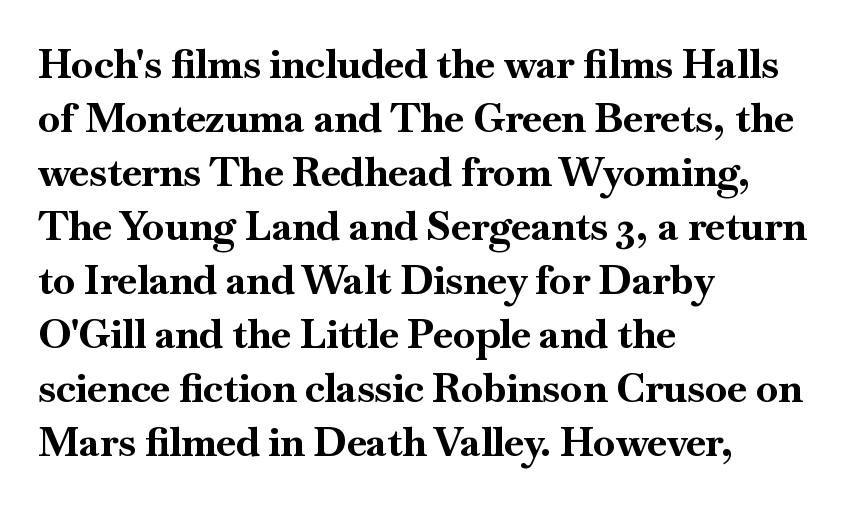
Q: Is the text bold? A: Yes.
Q: Is the text italic (slanted)? A: No, it is upright.
Q: Is the typeface a serif or a sans-serif typeface? A: Serif.
Q: Is the text underlined? A: No.
Q: How is the paragraph aligned? A: Left-aligned.
Q: Is the spacing between letters normal or unusually wide? A: Normal.
Q: Is the spacing between lines tight, normal or loose? A: Normal.
Q: Width (condensed, normal, or wide)? A: Normal.
Q: Stroke contrast? A: High.
Q: x-height? A: Small.
Q: Monospaced? A: No.
